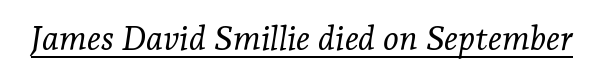
{"serif": "yes", "italic": "yes", "lean": "right", "slant_degrees": 7, "bold": "no", "weight": "light", "width": "normal", "stroke_contrast": "low", "x_height": "medium", "monospaced": "no", "underline": "yes", "letter_spacing": "normal", "letter_spacing_em": 0.0, "glyph_px": 34}
